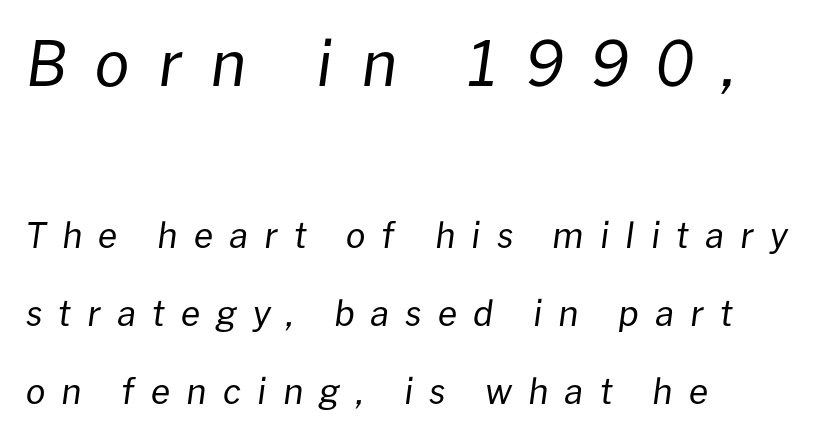
{"italic": "yes", "lean": "right", "slant_degrees": 8, "bold": "no", "weight": "regular", "width": "normal", "stroke_contrast": "low", "x_height": "medium", "monospaced": "no", "underline": "no", "align": "left", "line_spacing": "loose", "line_spacing_ratio": 2.23, "letter_spacing": "wide", "letter_spacing_em": 0.46, "larger_block": "first", "size_ratio": 1.77, "glyph_px": 62}
